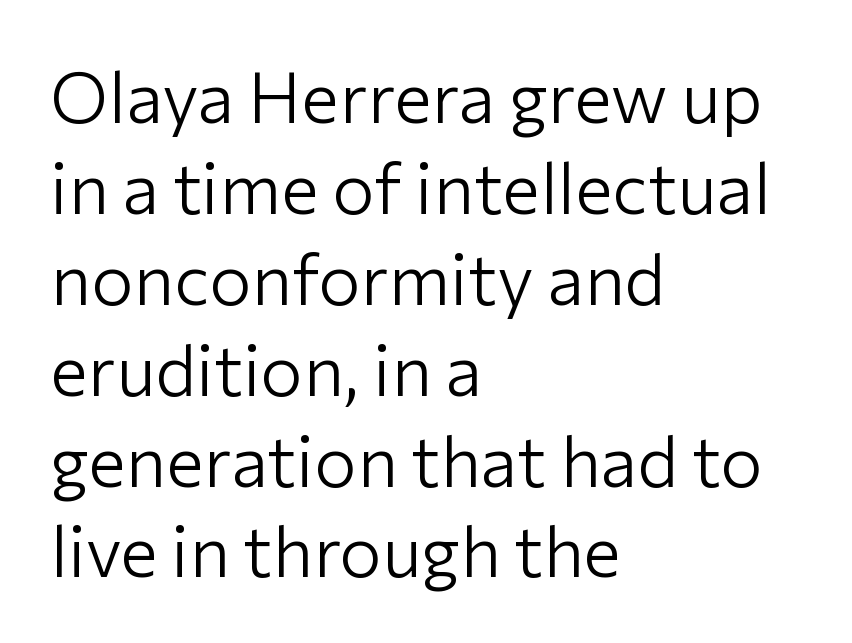
The image shows 71 px light sans-serif type, upright; set left-aligned, normal line spacing (1.28x), normal letter spacing, not underlined; low stroke contrast and a medium x-height.
